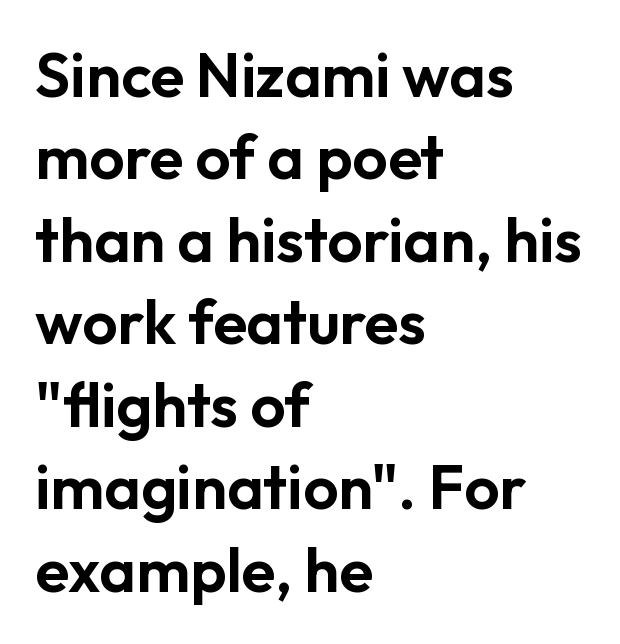
Do the characters align in a grid? No, the font is proportional. The letters stand upright; this is a roman face. Summary of vertical rhythm: regular, with standard interline spacing. Note: no serifs on the glyphs. Standard letterfit; no display-style spreading of the glyphs. Compared with a centered layout, this one pins lines to the left instead.
